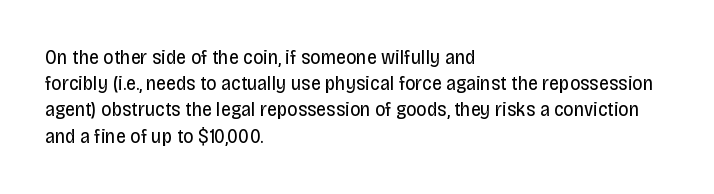
No chunkiness to these letters — they're not bold. Alignment: flush left. Do the letters lean? They stand straight. Horizontal bands of white between lines are of average thickness. Has an underline been added? It has not. Is the letter spacing exaggerated? No — it looks like the ordinary default.
